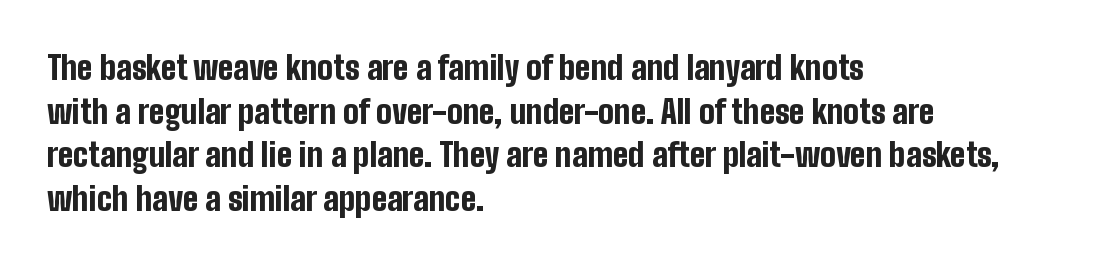
The image shows 33 px bold, condensed sans-serif type, upright; set left-aligned, normal line spacing (1.32x), normal letter spacing, not underlined; low stroke contrast and a medium x-height.
